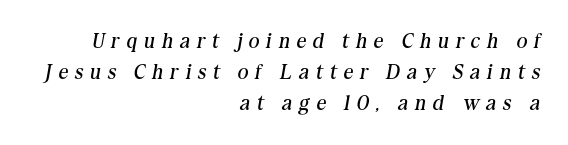
The glyphs are unaccompanied by any horizontal stroke below them. These lines are set flush right with a ragged left edge. On a weight scale, this lands at 450 or below. Evenly set lines give the paragraph a standard silhouette.
